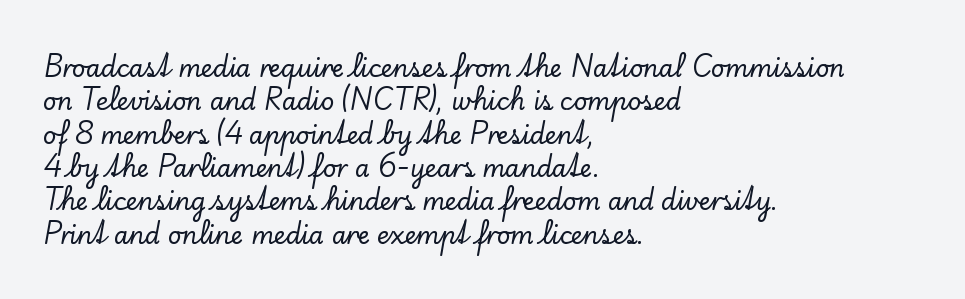
Bare-footed words on every line. The passage shown has conventional tracking throughout. If you measured baseline to baseline, you'd find a middling distance. A student would call this left alignment; a typographer would say flush left, rag right.
